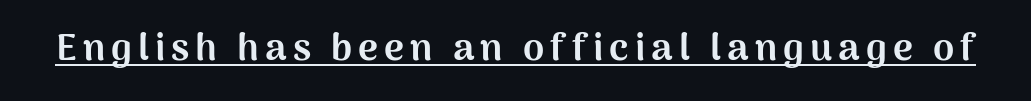
{"serif": "no", "italic": "no", "bold": "yes", "weight": "bold", "width": "normal", "stroke_contrast": "medium", "x_height": "medium", "monospaced": "no", "underline": "yes", "glyph_px": 38}
